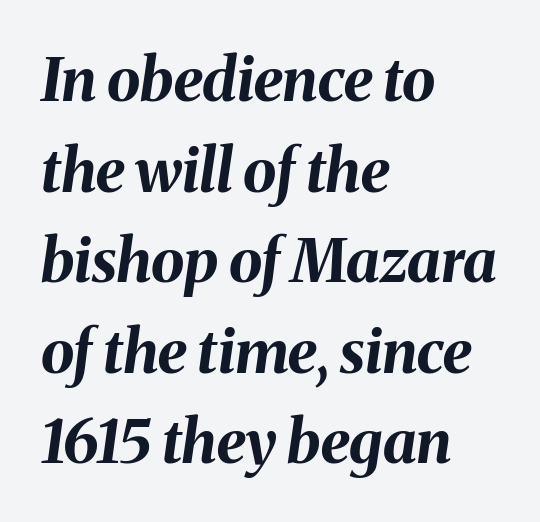
{"italic": "yes", "lean": "right", "slant_degrees": 8, "bold": "yes", "weight": "bold", "width": "normal", "stroke_contrast": "medium", "x_height": "medium", "monospaced": "no", "underline": "no", "align": "left", "line_spacing": "normal", "line_spacing_ratio": 1.51, "letter_spacing": "normal", "letter_spacing_em": 0.0, "glyph_px": 60}
